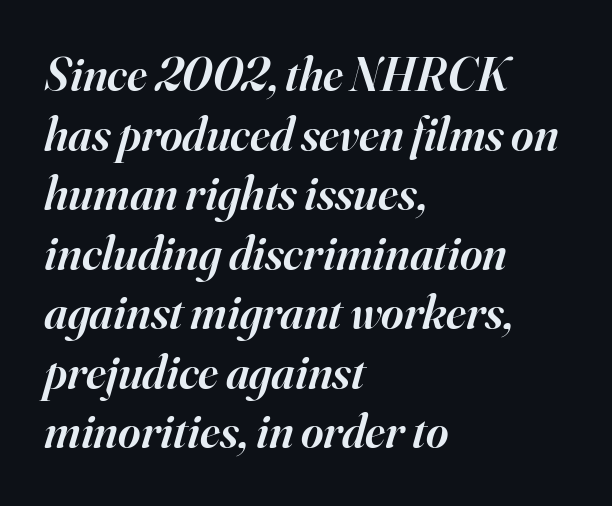
Q: Is the text bold? A: Semi-bold.
Q: Is the text italic (slanted)? A: Yes, it leans right by about 16 degrees.
Q: Is the typeface a serif or a sans-serif typeface? A: Serif.
Q: Is the text underlined? A: No.
Q: How is the paragraph aligned? A: Left-aligned.
Q: Is the spacing between letters normal or unusually wide? A: Normal.
Q: Width (condensed, normal, or wide)? A: Normal.
Q: Stroke contrast? A: High.
Q: x-height? A: Small.
Q: Monospaced? A: No.
